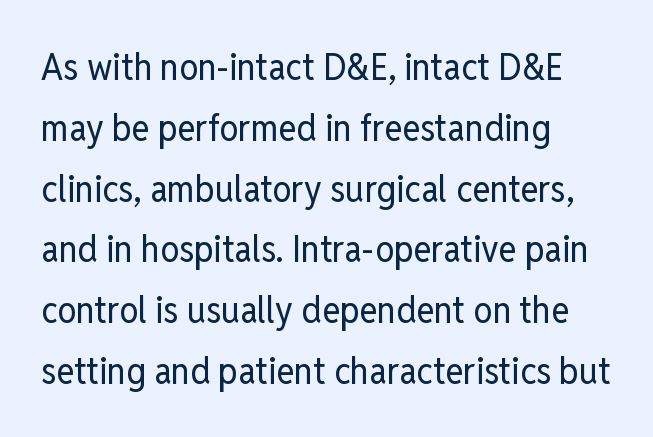
{"serif": "no", "italic": "no", "bold": "no", "weight": "regular", "width": "condensed", "stroke_contrast": "low", "x_height": "medium", "monospaced": "no", "underline": "no", "align": "left", "line_spacing": "normal", "line_spacing_ratio": 1.6, "letter_spacing": "normal", "letter_spacing_em": 0.0, "glyph_px": 38}
